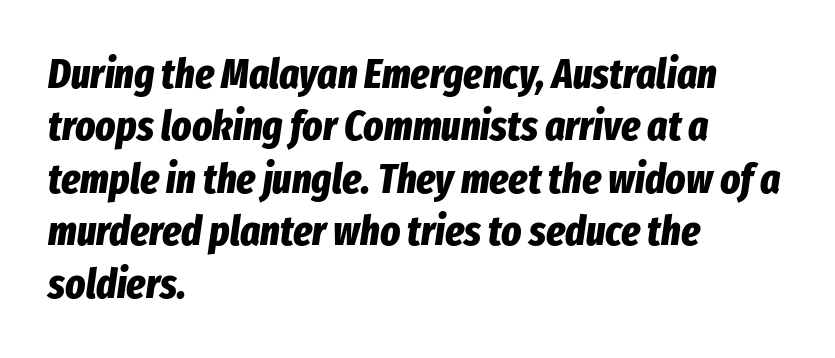
Looks like regular typesetting: each glyph gets only the width it needs. Clear beneath every line of the passage. Weight check: bold — yes, fully. The letterforms sit shoulder to shoulder at normal distance. The whole block is typeset with a tilt.
